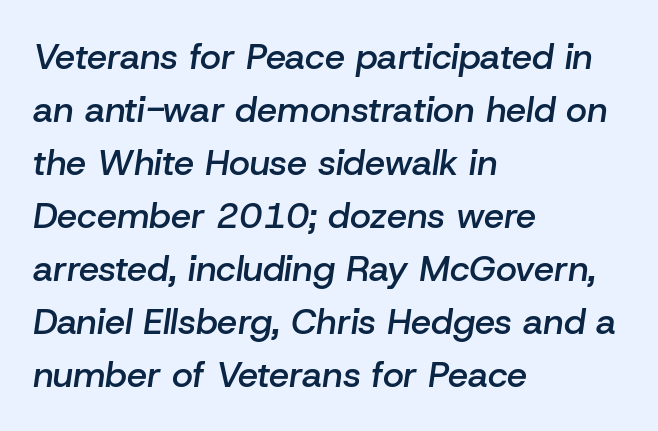
The image shows 36 px semibold type, italic (leaning right); set left-aligned, normal line spacing (1.47x), normal letter spacing, not underlined; low stroke contrast and a medium x-height.
